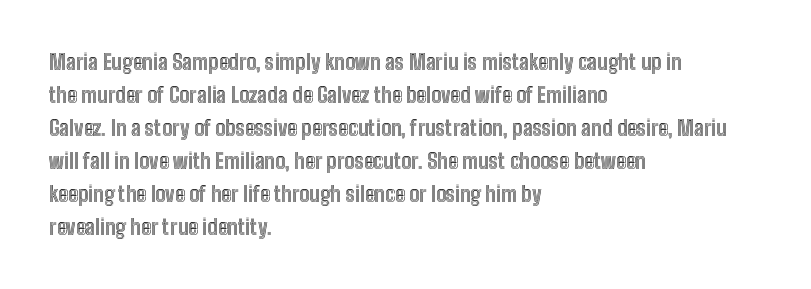
{"italic": "no", "underline": "no", "align": "left", "line_spacing": "normal", "line_spacing_ratio": 1.57, "letter_spacing": "normal", "letter_spacing_em": 0.0, "glyph_px": 21}
